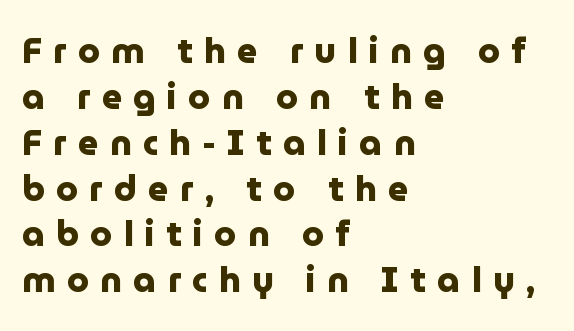
Q: Is the text bold? A: Yes.
Q: Is the text italic (slanted)? A: No, it is upright.
Q: Is the typeface a serif or a sans-serif typeface? A: Sans-serif.
Q: Is the text underlined? A: No.
Q: How is the paragraph aligned? A: Left-aligned.
Q: Is the spacing between letters normal or unusually wide? A: Unusually wide.
Q: Is the spacing between lines tight, normal or loose? A: Normal.
Q: Width (condensed, normal, or wide)? A: Normal.
Q: Stroke contrast? A: Low.
Q: x-height? A: Medium.
Q: Monospaced? A: No.
